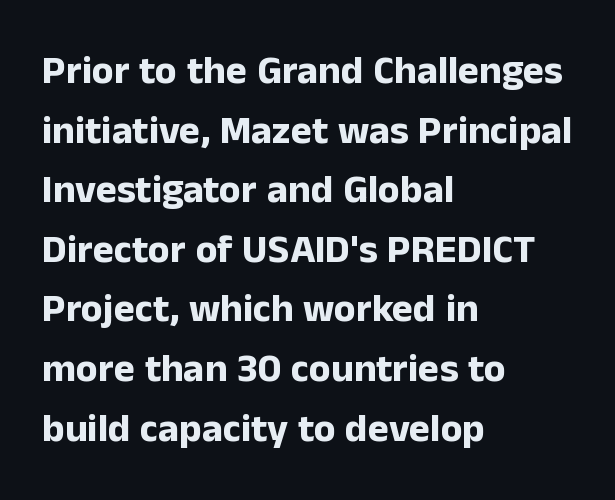
{"serif": "no", "italic": "no", "bold": "yes", "weight": "bold", "width": "normal", "stroke_contrast": "low", "x_height": "medium", "monospaced": "no", "underline": "no", "align": "left", "line_spacing": "normal", "line_spacing_ratio": 1.49, "letter_spacing": "normal", "letter_spacing_em": 0.0, "glyph_px": 40}
